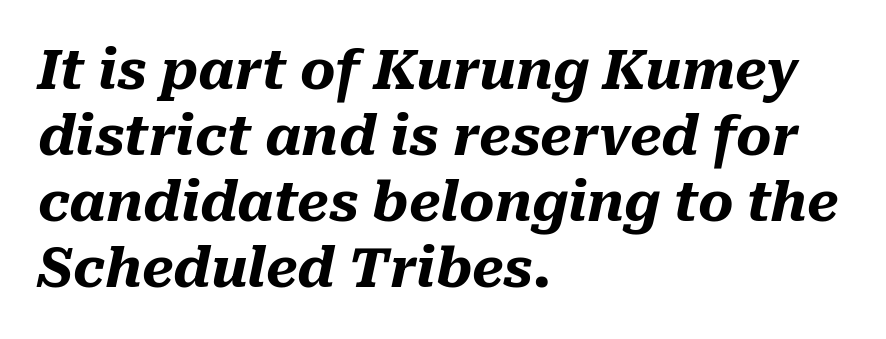
{"italic": "yes", "lean": "right", "slant_degrees": 10, "bold": "yes", "weight": "heavy", "width": "normal", "stroke_contrast": "medium", "x_height": "medium", "monospaced": "no", "underline": "no", "align": "left", "line_spacing_ratio": 1.22, "letter_spacing": "normal", "letter_spacing_em": 0.0, "glyph_px": 54}
